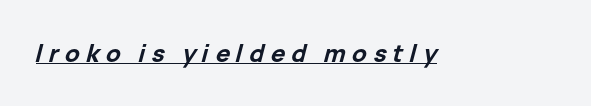
{"italic": "yes", "lean": "right", "slant_degrees": 15, "bold": "yes", "underline": "yes", "letter_spacing": "wide", "letter_spacing_em": 0.26, "glyph_px": 24}
